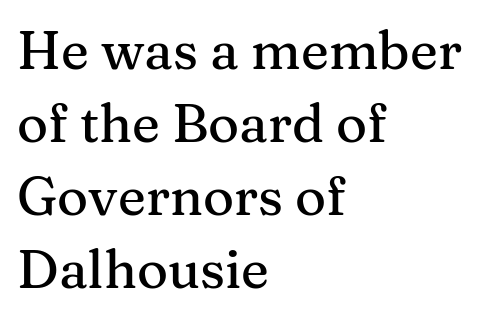
The image shows 53 px serif type, upright; set left-aligned, normal line spacing (1.38x), normal letter spacing, not underlined; medium stroke contrast and a medium x-height.
